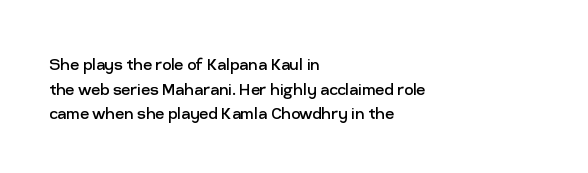
{"italic": "no", "bold": "no", "underline": "no", "align": "left", "line_spacing_ratio": 1.23, "letter_spacing": "normal", "letter_spacing_em": 0.0, "glyph_px": 20}
